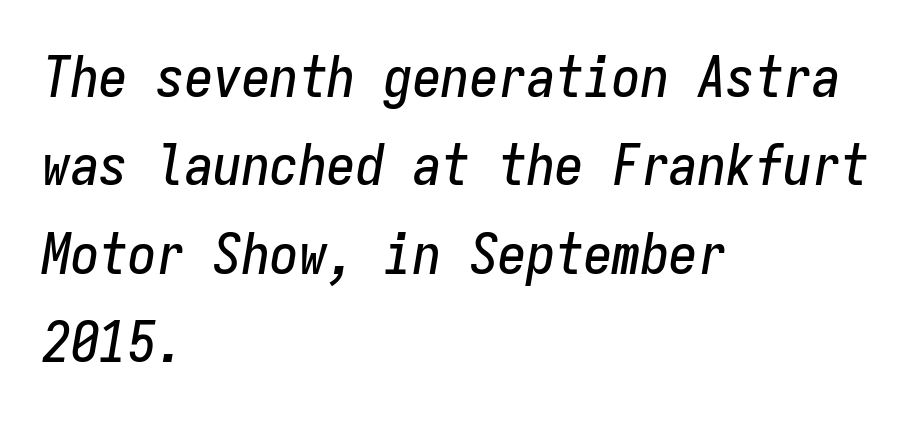
The gap between lines stays unmarked. Italic? Definitely — the glyphs are oblique. The rendering uses typewriter-style spacing with identical character cells. The typesetter chose a ragged-right arrangement here.
